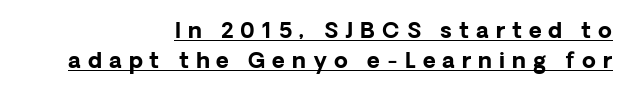
Q: Is the text bold? A: Yes.
Q: Is the text italic (slanted)? A: No, it is upright.
Q: Is the text underlined? A: Yes.
Q: How is the paragraph aligned? A: Right-aligned.
Q: Is the spacing between letters normal or unusually wide? A: Unusually wide.
Q: Is the spacing between lines tight, normal or loose? A: Normal.
